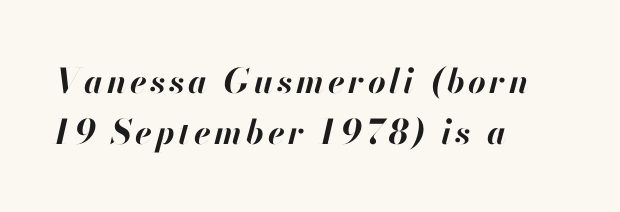
{"italic": "yes", "lean": "right", "slant_degrees": 13, "bold": "yes", "weight": "bold", "width": "normal", "stroke_contrast": "high", "x_height": "small", "monospaced": "no", "underline": "no", "align": "left", "line_spacing": "normal", "line_spacing_ratio": 1.5, "glyph_px": 34}
